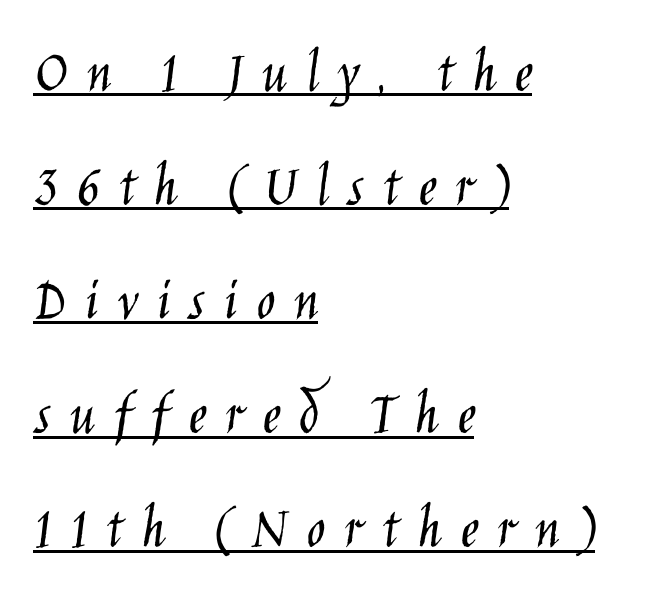
Q: Is the text bold? A: No.
Q: Is the text italic (slanted)? A: Yes.
Q: Is the typeface a serif or a sans-serif typeface? A: Sans-serif.
Q: Is the text underlined? A: Yes.
Q: How is the paragraph aligned? A: Left-aligned.
Q: Is the spacing between letters normal or unusually wide? A: Unusually wide.
Q: Width (condensed, normal, or wide)? A: Condensed.
Q: Stroke contrast? A: Low.
Q: x-height? A: Large.
Q: Monospaced? A: No.
